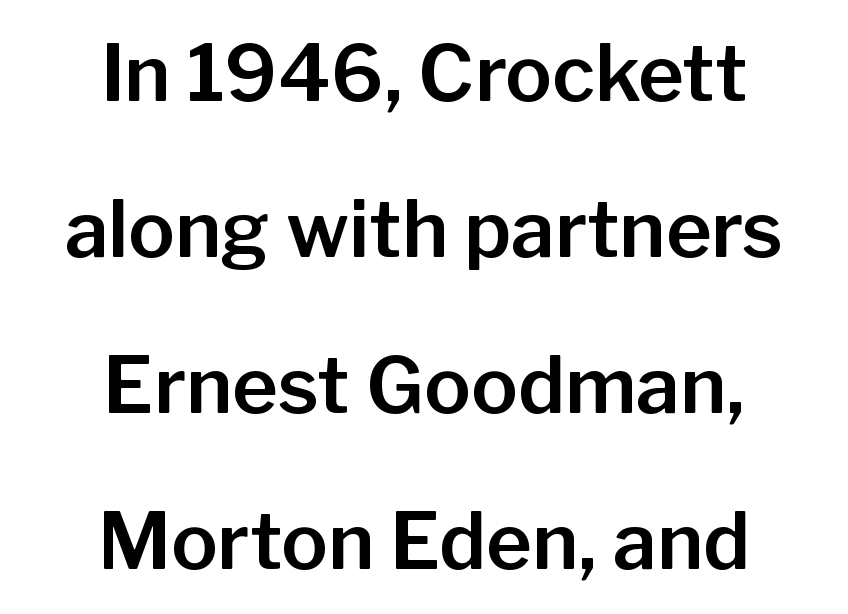
Whoever set this chose breathing room over compactness in the vertical rhythm. Observe the absence of serifs on each vertical stroke in this sample. Notice how the stems are strictly vertical — no italics here. This rendering features lettering with no underline.
